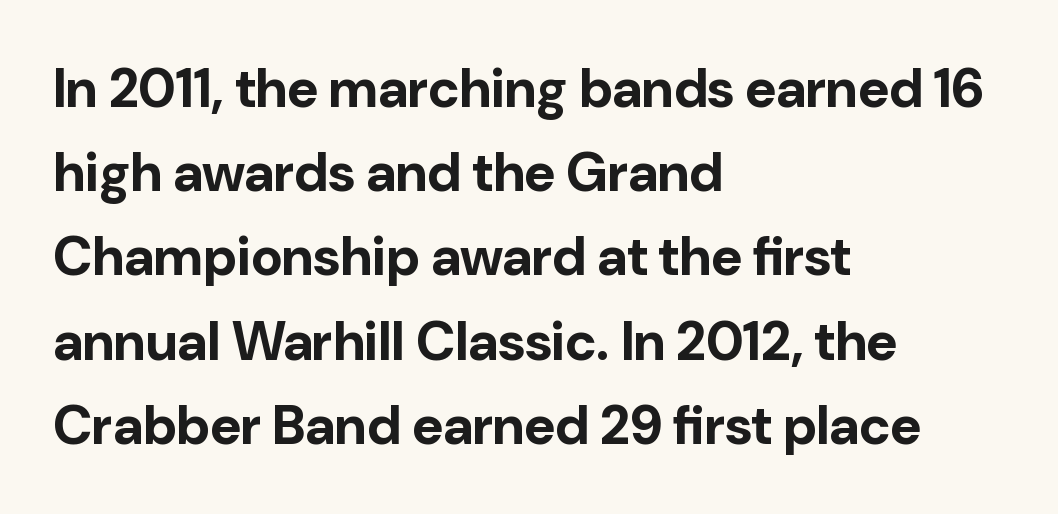
The image shows 54 px bold sans-serif type, upright; set left-aligned, normal line spacing (1.56x), normal letter spacing, not underlined; low stroke contrast and a medium x-height.
